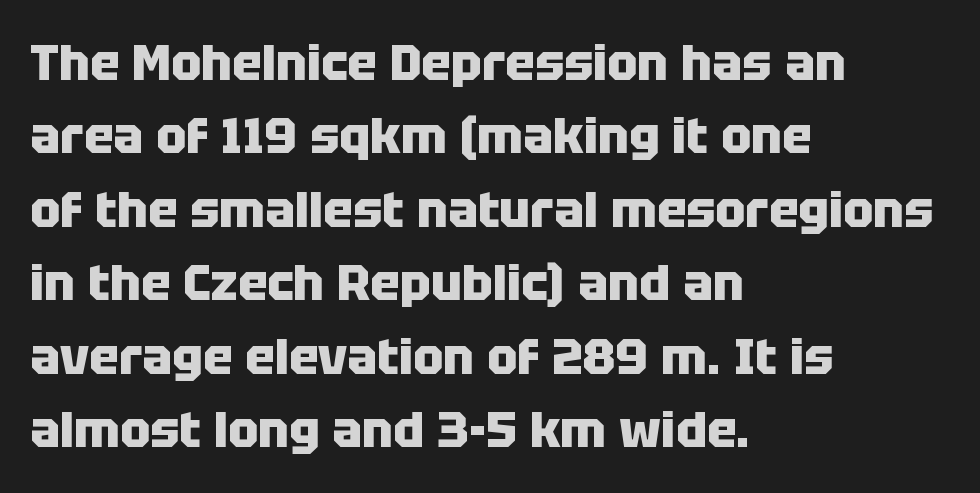
Q: Is the text bold? A: Yes.
Q: Is the text italic (slanted)? A: No, it is upright.
Q: Is the typeface a serif or a sans-serif typeface? A: Sans-serif.
Q: Is the text underlined? A: No.
Q: How is the paragraph aligned? A: Left-aligned.
Q: Is the spacing between letters normal or unusually wide? A: Normal.
Q: Is the spacing between lines tight, normal or loose? A: Normal.
Q: Width (condensed, normal, or wide)? A: Normal.
Q: Stroke contrast? A: Low.
Q: x-height? A: Large.
Q: Monospaced? A: No.
